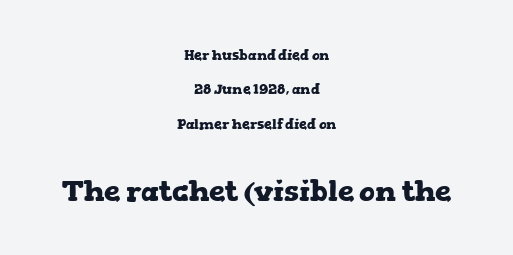
Q: Is the text bold? A: Yes.
Q: Is the text italic (slanted)? A: No, it is upright.
Q: Is the typeface a serif or a sans-serif typeface? A: Serif.
Q: Is the text underlined? A: No.
Q: How is the paragraph aligned? A: Centered.
Q: Is the spacing between letters normal or unusually wide? A: Normal.
Q: Is the spacing between lines tight, normal or loose? A: Loose.
Q: Which block of text is set in a larger size, the first (top) or the second (bottom)? A: The second (bottom) one.
Q: Width (condensed, normal, or wide)? A: Wide.
Q: Stroke contrast? A: Low.
Q: x-height? A: Medium.
Q: Monospaced? A: No.
